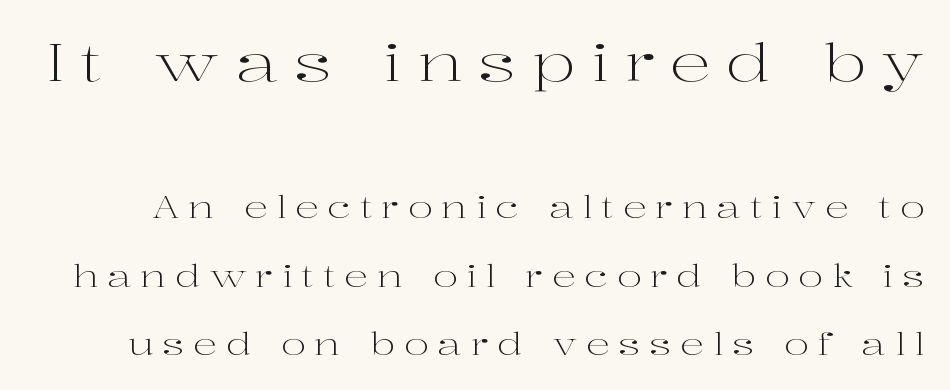
A typesetter would call this heavily tracked-out type. Does the leading feel generous? Absolutely, it's lavish. Larger block? The one above; the one below is distinctly smaller. Unlike italic type, these characters show no tilt at all. The weight would be labelled regular, book, light, or lighter still. Decoration check: the copy has no underline.
